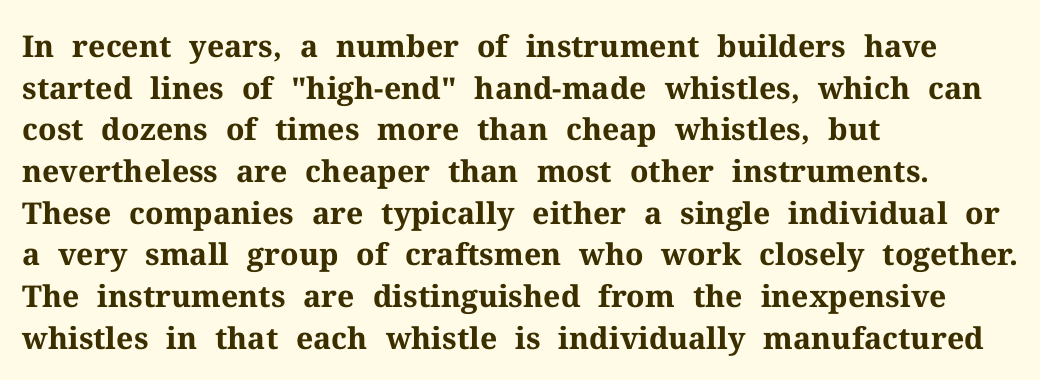
Q: Is the text bold? A: Yes.
Q: Is the text italic (slanted)? A: No, it is upright.
Q: Is the typeface a serif or a sans-serif typeface? A: Serif.
Q: Is the text underlined? A: No.
Q: How is the paragraph aligned? A: Left-aligned.
Q: Is the spacing between letters normal or unusually wide? A: Normal.
Q: Is the spacing between lines tight, normal or loose? A: Normal.
Q: Width (condensed, normal, or wide)? A: Normal.
Q: Stroke contrast? A: Medium.
Q: x-height? A: Medium.
Q: Monospaced? A: No.
